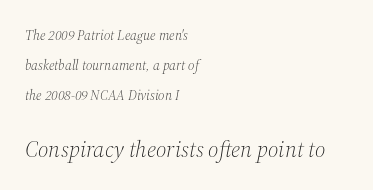
The image shows 23 px text type, italic (leaning right); set left-aligned, loose line spacing (2.13x), normal letter spacing, not underlined; the second (bottom) block is 1.64x larger.
